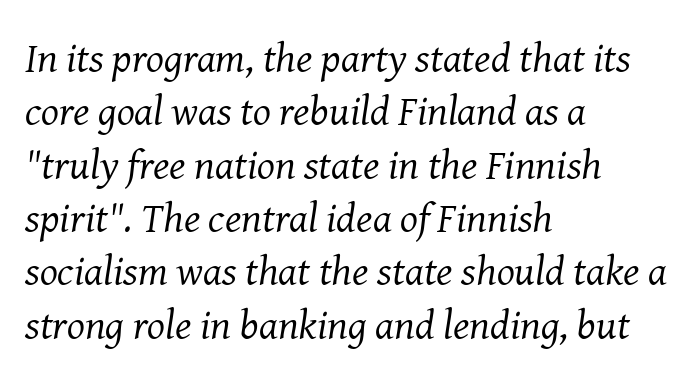
{"serif": "yes", "italic": "yes", "lean": "right", "slant_degrees": 8, "bold": "no", "weight": "regular", "width": "normal", "stroke_contrast": "medium", "x_height": "medium", "monospaced": "no", "underline": "no", "align": "left", "line_spacing": "normal", "line_spacing_ratio": 1.27, "letter_spacing": "normal", "letter_spacing_em": 0.0, "glyph_px": 42}
